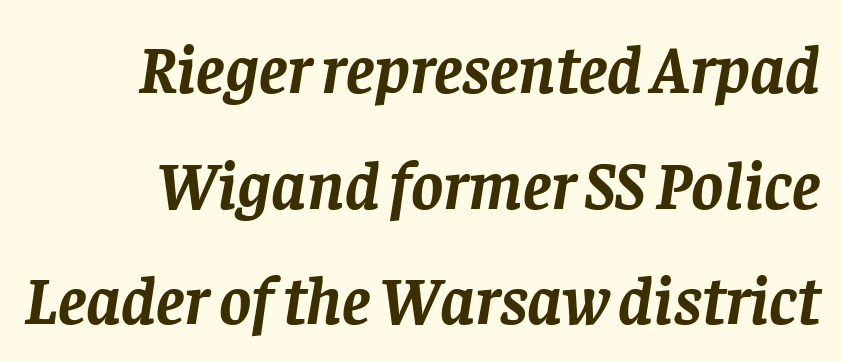
{"serif": "yes", "italic": "yes", "lean": "right", "slant_degrees": 8, "bold": "yes", "weight": "semibold", "width": "normal", "stroke_contrast": "low", "x_height": "large", "monospaced": "no", "underline": "no", "line_spacing": "normal", "line_spacing_ratio": 1.7, "letter_spacing": "normal", "letter_spacing_em": 0.0, "glyph_px": 68}
